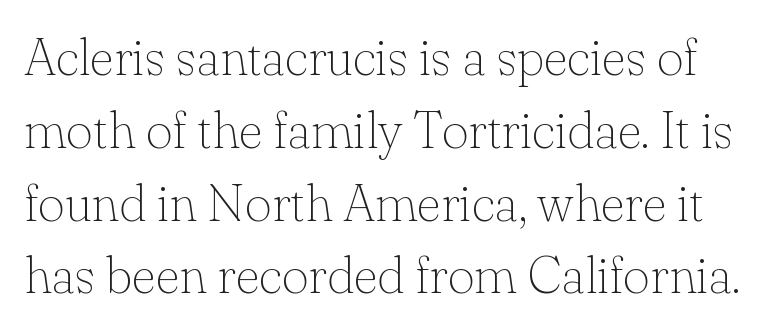
Q: Is the text bold? A: No.
Q: Is the text italic (slanted)? A: No, it is upright.
Q: Is the typeface a serif or a sans-serif typeface? A: Serif.
Q: Is the text underlined? A: No.
Q: Is the spacing between letters normal or unusually wide? A: Normal.
Q: Is the spacing between lines tight, normal or loose? A: Normal.
Q: Width (condensed, normal, or wide)? A: Normal.
Q: Stroke contrast? A: Low.
Q: x-height? A: Small.
Q: Monospaced? A: No.
